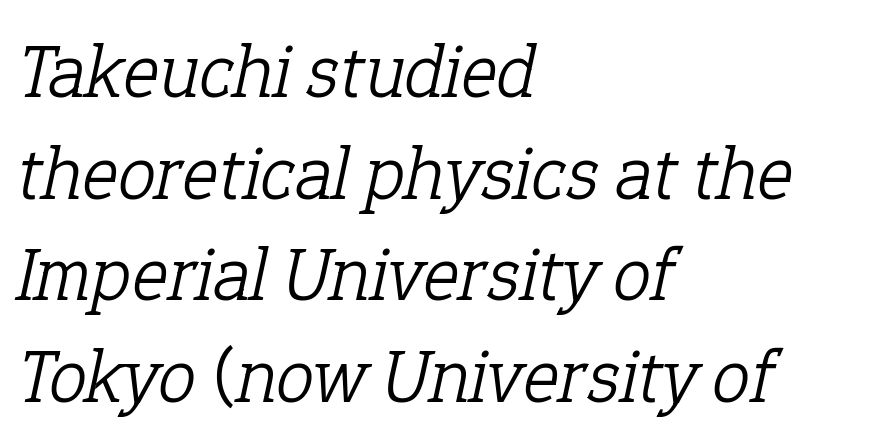
{"serif": "yes", "italic": "yes", "lean": "right", "slant_degrees": 12, "bold": "no", "weight": "light", "width": "normal", "stroke_contrast": "low", "x_height": "medium", "monospaced": "no", "underline": "no", "align": "left", "line_spacing": "normal", "line_spacing_ratio": 1.32, "letter_spacing": "normal", "letter_spacing_em": 0.0, "glyph_px": 77}
